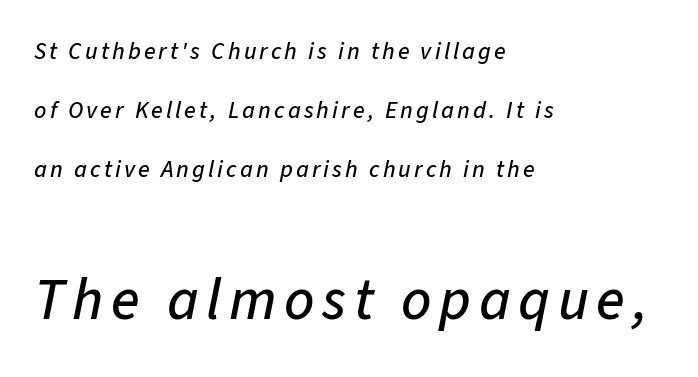
The image shows 59 px text type, italic (leaning right); set left-aligned, loose line spacing (2.45x), not underlined; the second (bottom) block is 2.46x larger; low stroke contrast and a medium x-height.
